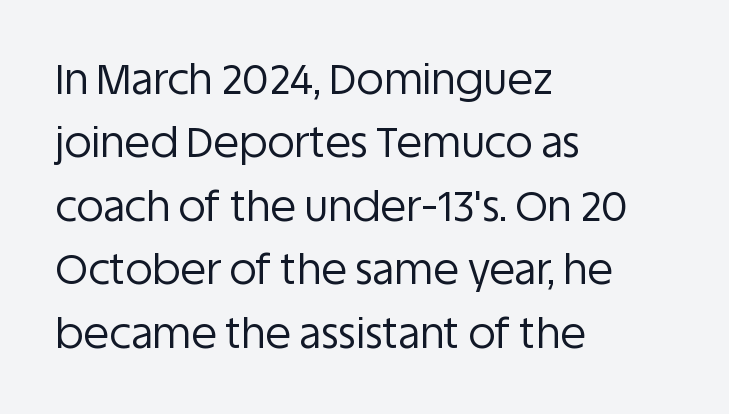
The lettering stays uniformly vertical, giving the passage a roman look. Each stroke keeps to a modest, everyday thickness or less. This sample uses plain, unmodified letter spacing. Each new line begins a customary step beneath the previous one.
